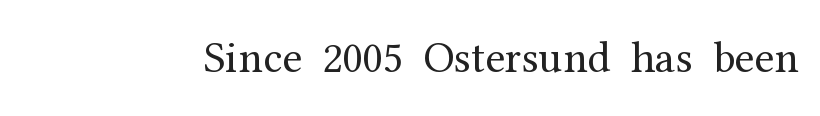
{"serif": "yes", "italic": "no", "bold": "no", "weight": "regular", "width": "normal", "stroke_contrast": "medium", "x_height": "medium", "monospaced": "no", "underline": "no", "letter_spacing": "normal", "letter_spacing_em": 0.0, "glyph_px": 45}
